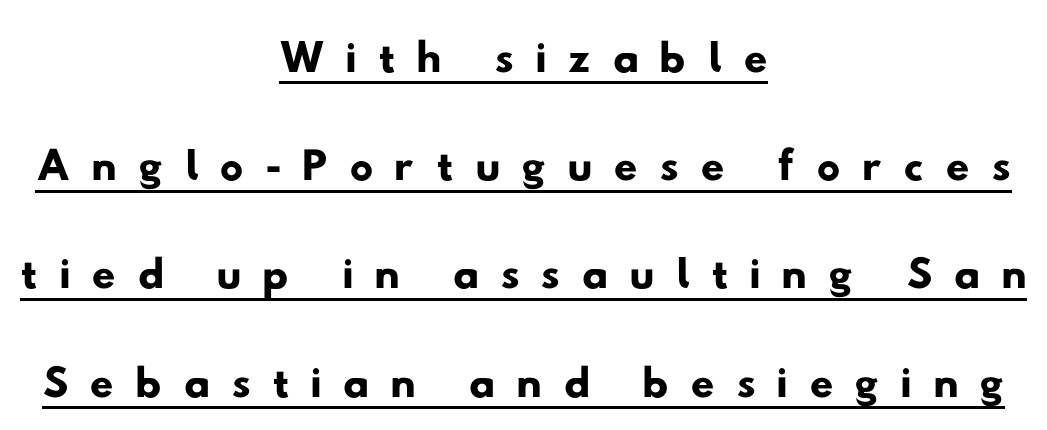
Centered paragraph, ragged on both sides. Unlike a traditional serif, this face leaves its strokes unadorned. A typographer would call this underscored text. Honestly, the row spacing looks completely unremarkable.
